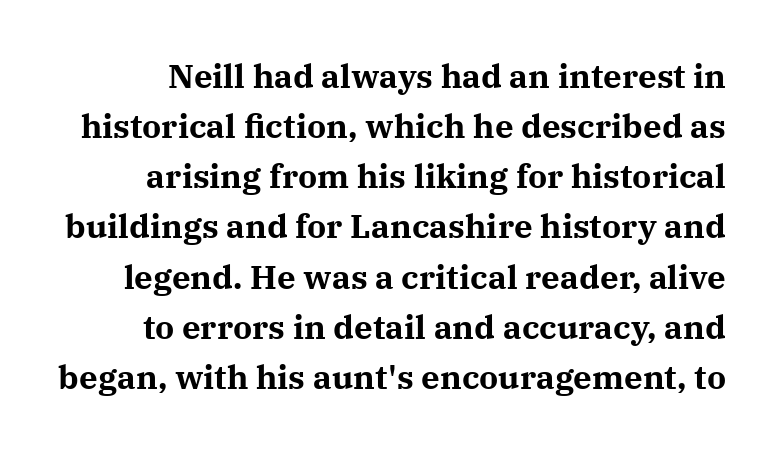
{"serif": "yes", "italic": "no", "bold": "yes", "weight": "bold", "width": "normal", "stroke_contrast": "medium", "x_height": "medium", "monospaced": "no", "underline": "no", "line_spacing": "normal", "line_spacing_ratio": 1.52, "letter_spacing": "normal", "letter_spacing_em": 0.0, "glyph_px": 33}
